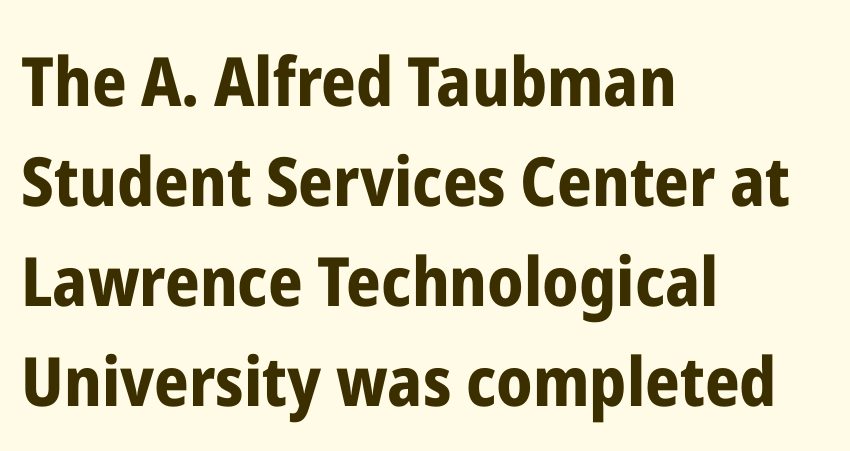
The glyphs in this specimen are sans serif. The gap between lines stays unmarked. One glance says typical: line gaps are just what's usual. These lines are set flush left with a ragged right edge.
